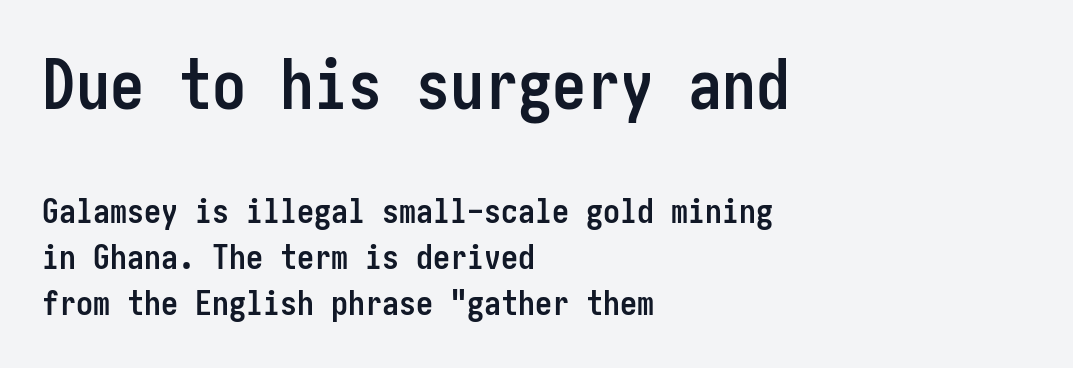
{"serif": "no", "italic": "no", "bold": "yes", "weight": "semibold", "width": "condensed", "stroke_contrast": "low", "x_height": "medium", "underline": "no", "align": "left", "line_spacing": "normal", "line_spacing_ratio": 1.36, "letter_spacing": "normal", "letter_spacing_em": 0.0, "larger_block": "first", "size_ratio": 2.0, "glyph_px": 68}
